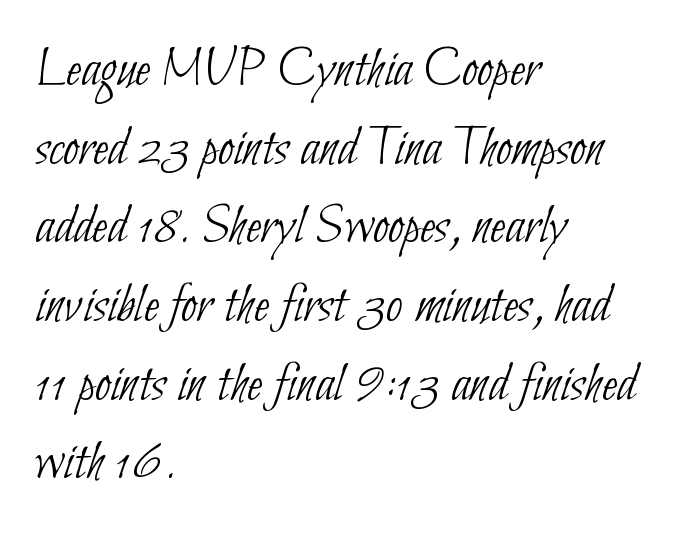
{"serif": "no", "bold": "no", "weight": "thin", "width": "condensed", "stroke_contrast": "low", "x_height": "small", "monospaced": "no", "underline": "no", "align": "left", "line_spacing": "normal", "line_spacing_ratio": 1.38, "letter_spacing": "normal", "letter_spacing_em": 0.0, "glyph_px": 57}
